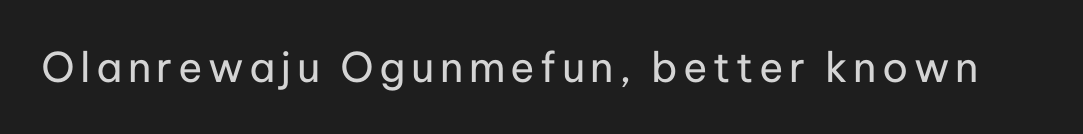
{"serif": "no", "italic": "no", "bold": "no", "weight": "regular", "width": "normal", "stroke_contrast": "low", "x_height": "medium", "monospaced": "no", "underline": "no", "glyph_px": 41}
